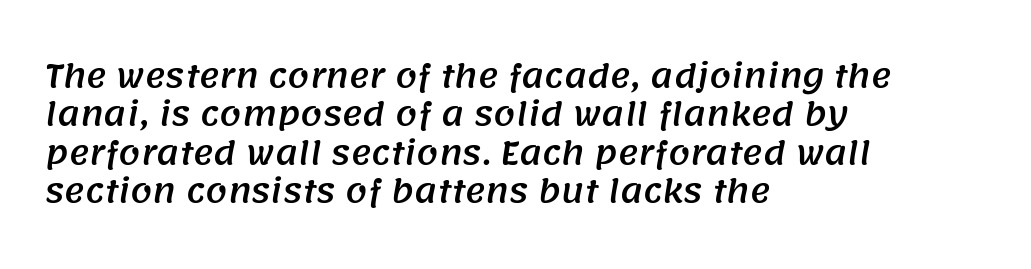
{"serif": "no", "width": "normal", "stroke_contrast": "medium", "x_height": "large", "monospaced": "no", "underline": "no", "align": "left", "line_spacing_ratio": 1.24, "letter_spacing": "normal", "letter_spacing_em": 0.0, "glyph_px": 31}
